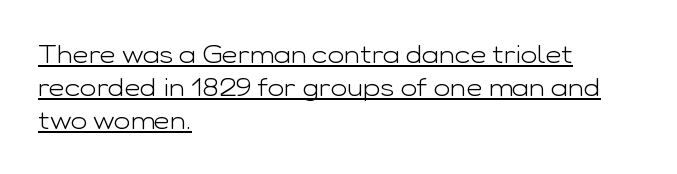
The image shows 25 px text type, upright; set left-aligned, normal line spacing (1.33x), normal letter spacing, underlined.
